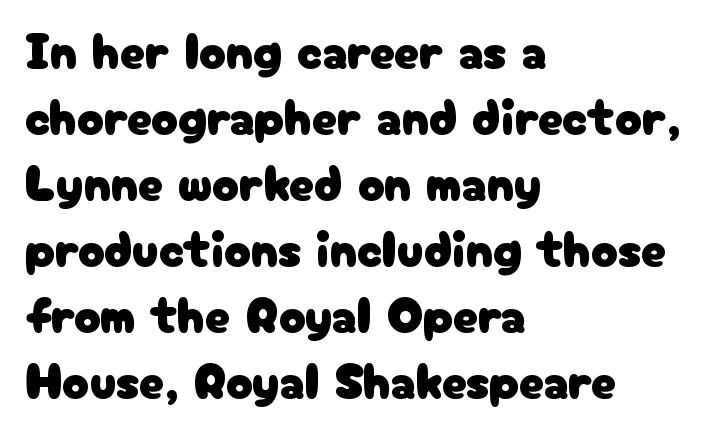
Glyph-to-glyph distance matches everyday printed text. The space beneath each line is pristine and unruled. Think of a printed novel: that variable character pitch is what you see here. The lines sit at an ordinary, default distance from one another.
